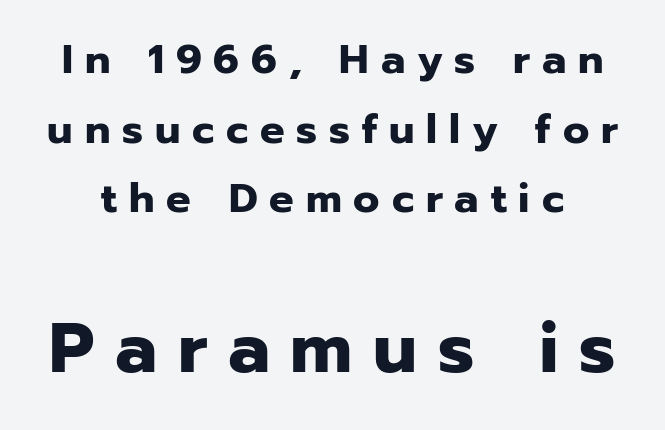
The glyphs are unaccompanied by any horizontal stroke below them. Character size in the trailing block exceeds that of the leading block. You can tell from the bare stems that sans-serif type was used. Stroke thickness is high; the sample reads as a true bold. This block has exactly the height ordinary leading produces.
